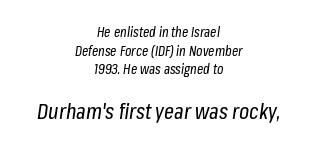
{"italic": "yes", "lean": "right", "slant_degrees": 8, "bold": "no", "underline": "no", "align": "center", "line_spacing": "normal", "line_spacing_ratio": 1.33, "letter_spacing": "normal", "letter_spacing_em": 0.0, "larger_block": "second", "size_ratio": 1.57, "glyph_px": 22}
